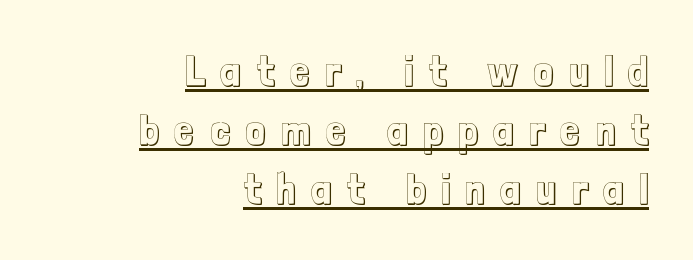
Q: Is the text italic (slanted)? A: No, it is upright.
Q: Is the text underlined? A: Yes.
Q: How is the paragraph aligned? A: Right-aligned.
Q: Is the spacing between letters normal or unusually wide? A: Unusually wide.
Q: Is the spacing between lines tight, normal or loose? A: Normal.
Q: Width (condensed, normal, or wide)? A: Condensed.
Q: x-height? A: Medium.
Q: Monospaced? A: No.
